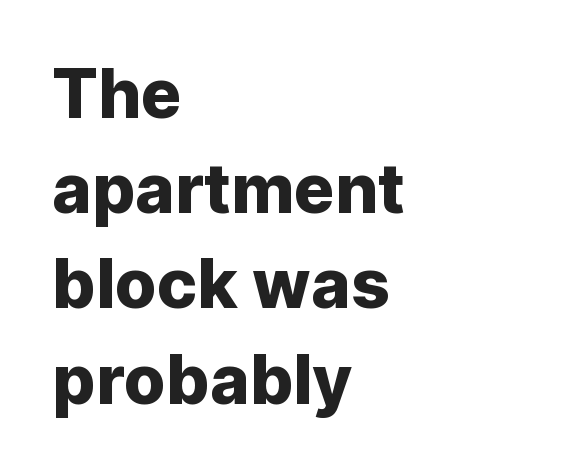
{"serif": "no", "italic": "no", "width": "normal", "stroke_contrast": "low", "x_height": "medium", "monospaced": "no", "underline": "no", "align": "left", "line_spacing": "normal", "line_spacing_ratio": 1.4, "letter_spacing": "normal", "letter_spacing_em": 0.0, "glyph_px": 68}
